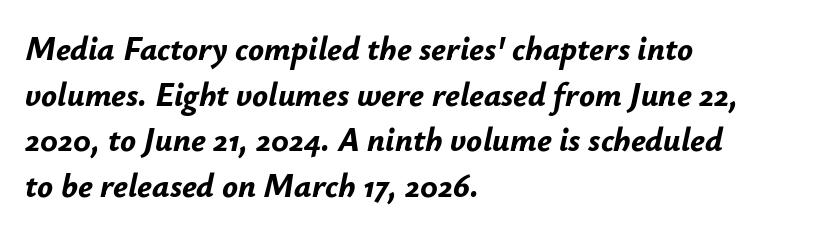
Q: Is the text bold? A: Yes.
Q: Is the text italic (slanted)? A: Yes, it leans right by about 12 degrees.
Q: Is the text underlined? A: No.
Q: How is the paragraph aligned? A: Left-aligned.
Q: Is the spacing between letters normal or unusually wide? A: Normal.
Q: Is the spacing between lines tight, normal or loose? A: Normal.
Q: Width (condensed, normal, or wide)? A: Normal.
Q: Stroke contrast? A: Low.
Q: x-height? A: Small.
Q: Monospaced? A: No.
